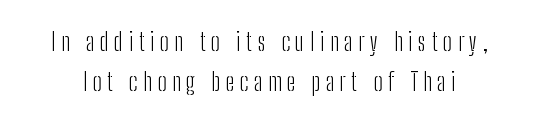
The image shows 24 px text type, upright; set normal line spacing (1.68x), unusually wide letter spacing (+0.24 em), not underlined.
